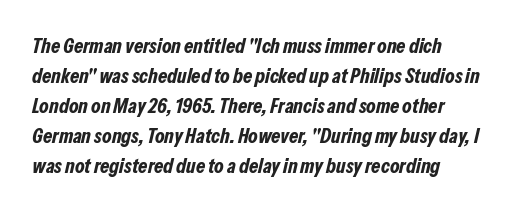
{"italic": "yes", "lean": "right", "slant_degrees": 13, "bold": "yes", "underline": "no", "align": "left", "line_spacing": "normal", "line_spacing_ratio": 1.43, "letter_spacing": "normal", "letter_spacing_em": 0.0, "glyph_px": 21}
